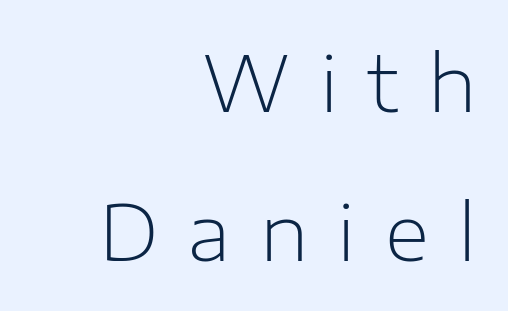
Q: Is the text bold? A: No.
Q: Is the text italic (slanted)? A: No, it is upright.
Q: Is the typeface a serif or a sans-serif typeface? A: Sans-serif.
Q: Is the text underlined? A: No.
Q: How is the paragraph aligned? A: Right-aligned.
Q: Is the spacing between letters normal or unusually wide? A: Unusually wide.
Q: Is the spacing between lines tight, normal or loose? A: Loose.
Q: Width (condensed, normal, or wide)? A: Normal.
Q: Stroke contrast? A: Low.
Q: x-height? A: Medium.
Q: Monospaced? A: No.
